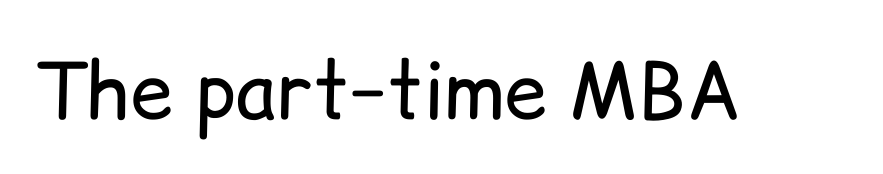
The typeface has the unassuming heft of standard copy or less. In terms of posture, this sample is upright. Students, note that the glyphs here touch the page at normal intervals. A clean baseline with only descenders dipping below it.
